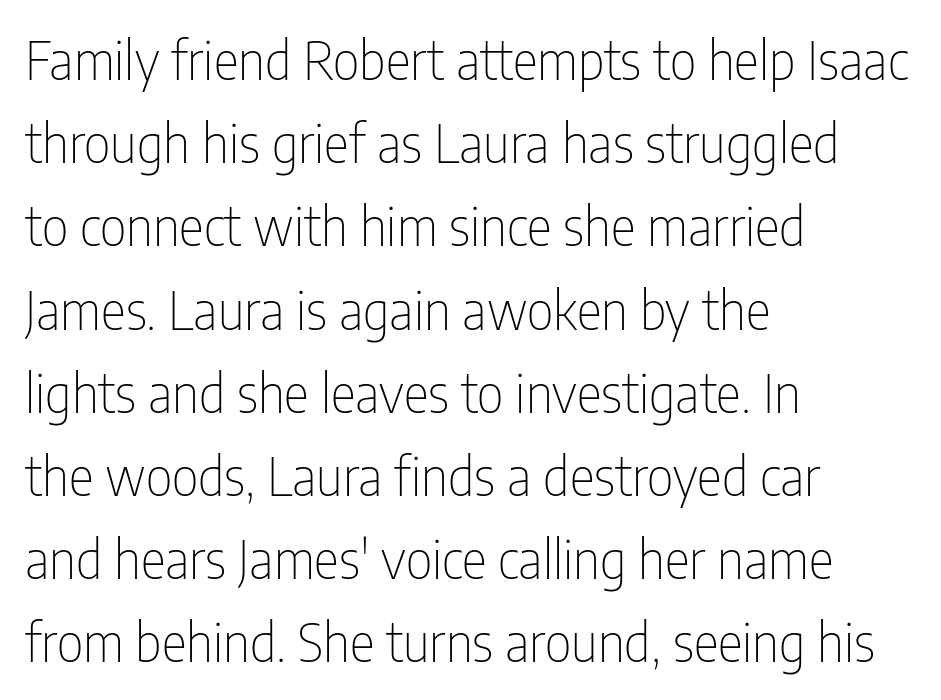
Note: no serifs on the glyphs. Is the type heavy? It reads as light-to-regular instead. This sample has the flowing, uneven cadence of proportional lettering. Compared with typical body copy, the letter spacing here is the same.
